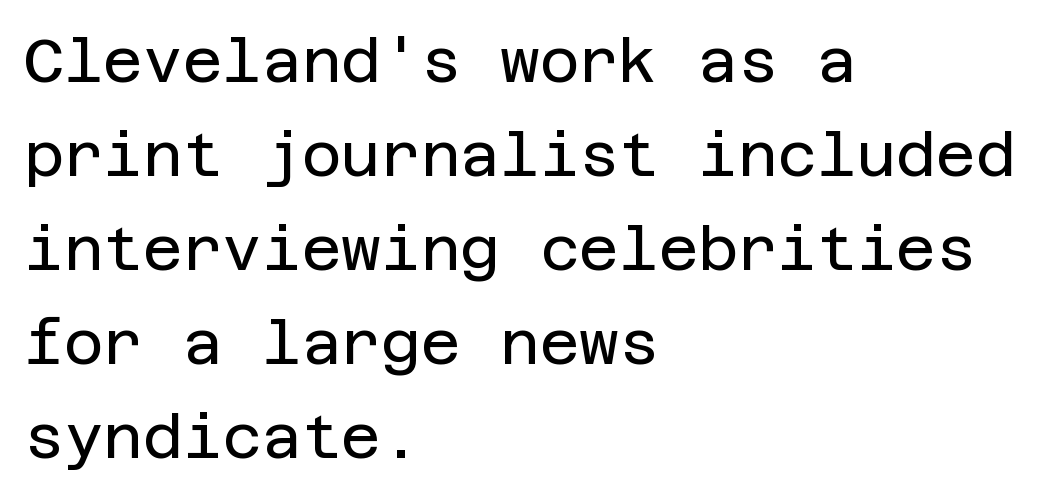
Here the glyphs are tracked normally, forming tight word shapes. These lines were composed using upright roman letters. The passage shown is not underscored anywhere. A light-to-regular cut is what we see here. Casual observation: everything's shoved over to the left.
